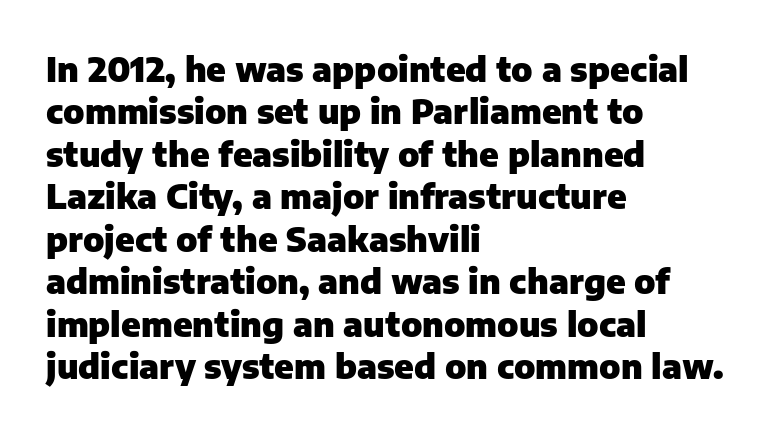
The image shows 34 px heavy sans-serif type, upright; set left-aligned, normal line spacing (1.25x), normal letter spacing, not underlined; low stroke contrast and a medium x-height.
